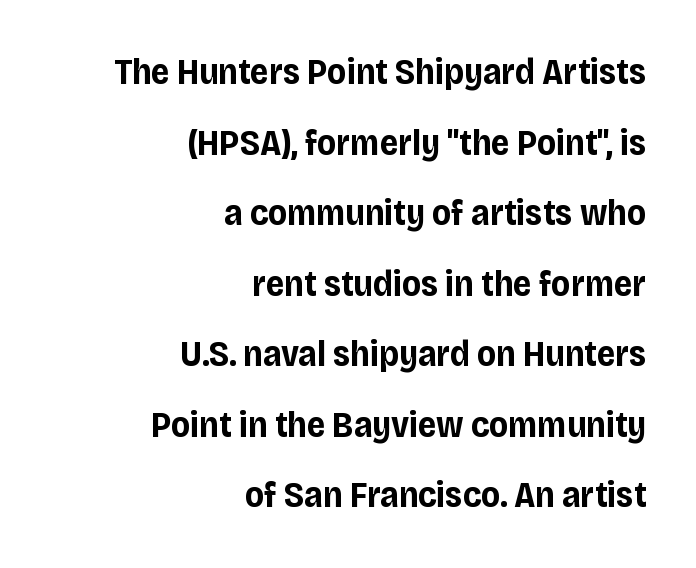
The image shows 36 px bold sans-serif type, upright; set right-aligned, loose line spacing (1.96x), normal letter spacing, not underlined; low stroke contrast and a large x-height.
